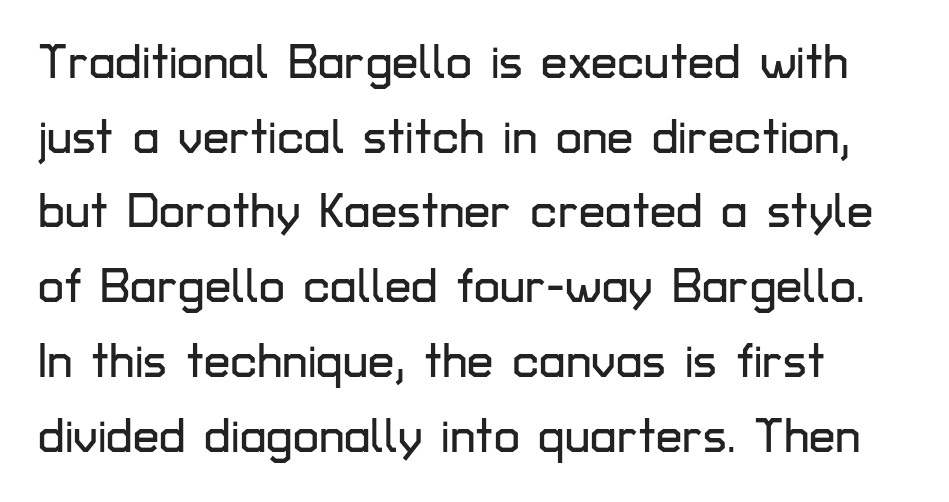
Q: Is the text italic (slanted)? A: No, it is upright.
Q: Is the typeface a serif or a sans-serif typeface? A: Sans-serif.
Q: Is the text underlined? A: No.
Q: Is the spacing between letters normal or unusually wide? A: Normal.
Q: Is the spacing between lines tight, normal or loose? A: Normal.
Q: Width (condensed, normal, or wide)? A: Normal.
Q: Stroke contrast? A: Low.
Q: x-height? A: Medium.
Q: Monospaced? A: No.
